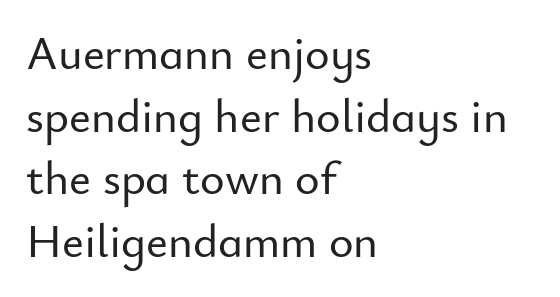
Honestly, the letter spacing is just normal — you wouldn't notice it. This is sans-serif lettering, the kind often seen on screens and signage. Leading: standard. Words float on clear page, feet unadorned. The face used here is proportionally spaced, like ordinary book or web type.
